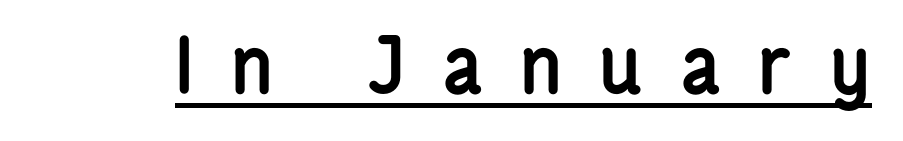
{"serif": "no", "italic": "no", "bold": "yes", "weight": "semibold", "width": "condensed", "stroke_contrast": "low", "x_height": "medium", "monospaced": "no", "underline": "yes", "letter_spacing": "wide", "letter_spacing_em": 0.49, "glyph_px": 76}
